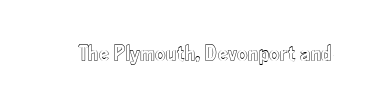
{"italic": "no", "underline": "no", "letter_spacing": "normal", "letter_spacing_em": 0.0, "glyph_px": 23}
